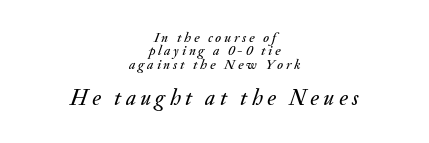
Q: Is the text italic (slanted)? A: Yes, it leans right by about 20 degrees.
Q: Is the text underlined? A: No.
Q: How is the paragraph aligned? A: Centered.
Q: Is the spacing between letters normal or unusually wide? A: Unusually wide.
Q: Is the spacing between lines tight, normal or loose? A: Tight.
Q: Which block of text is set in a larger size, the first (top) or the second (bottom)? A: The second (bottom) one.
